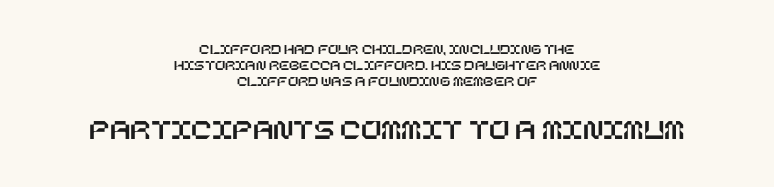
Q: Is the text italic (slanted)? A: No, it is upright.
Q: Is the text underlined? A: No.
Q: How is the paragraph aligned? A: Centered.
Q: Is the spacing between letters normal or unusually wide? A: Normal.
Q: Is the spacing between lines tight, normal or loose? A: Tight.
Q: Which block of text is set in a larger size, the first (top) or the second (bottom)? A: The second (bottom) one.
Q: Width (condensed, normal, or wide)? A: Normal.
Q: Stroke contrast? A: Low.
Q: x-height? A: Large.
